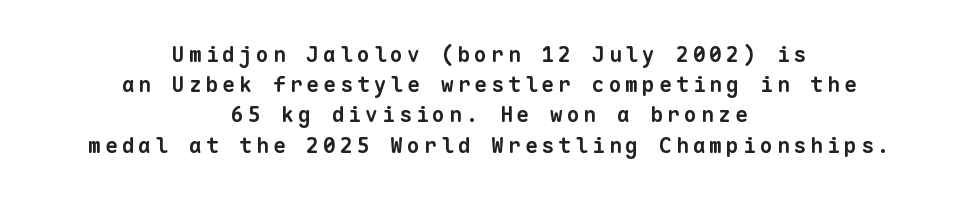
{"bold": "yes", "underline": "no", "align": "center", "line_spacing": "normal", "line_spacing_ratio": 1.44, "letter_spacing": "wide", "letter_spacing_em": 0.2, "glyph_px": 21}
